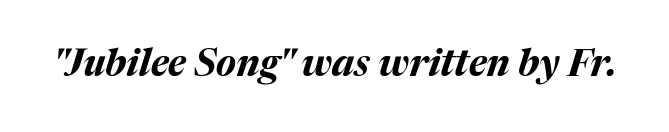
Pretty heavy lettering here — definitely bold. The lettering tilts uniformly, giving the passage an italic look. The type is set solid horizontally, with unmodified tracking. Proportional: the letters do not fall into vertical columns. Bare-footed words on every line.
